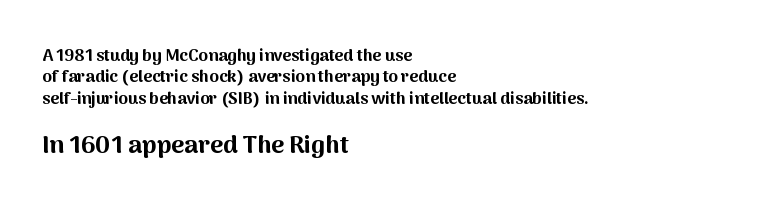
The image shows 25 px bold type, upright; set left-aligned, normal line spacing (1.26x), normal letter spacing, not underlined; the second (bottom) block is 1.47x larger.
